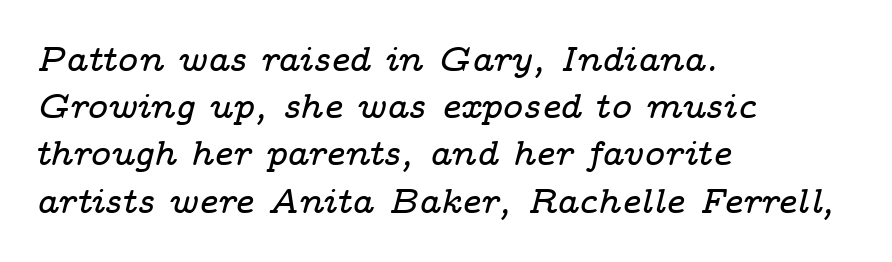
{"serif": "yes", "italic": "yes", "lean": "right", "slant_degrees": 14, "width": "wide", "stroke_contrast": "low", "x_height": "medium", "monospaced": "no", "underline": "no", "align": "left", "line_spacing": "normal", "line_spacing_ratio": 1.35, "letter_spacing": "normal", "letter_spacing_em": 0.0, "glyph_px": 35}
